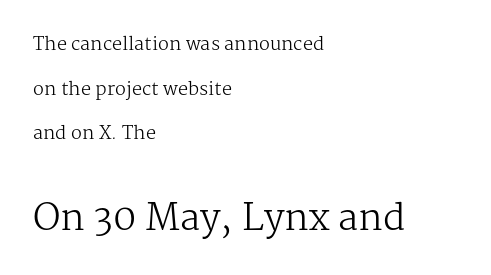
Q: Is the text bold? A: No.
Q: Is the text italic (slanted)? A: No, it is upright.
Q: Is the typeface a serif or a sans-serif typeface? A: Serif.
Q: Is the text underlined? A: No.
Q: How is the paragraph aligned? A: Left-aligned.
Q: Is the spacing between letters normal or unusually wide? A: Normal.
Q: Is the spacing between lines tight, normal or loose? A: Loose.
Q: Which block of text is set in a larger size, the first (top) or the second (bottom)? A: The second (bottom) one.
Q: Width (condensed, normal, or wide)? A: Normal.
Q: Stroke contrast? A: Medium.
Q: x-height? A: Medium.
Q: Monospaced? A: No.
